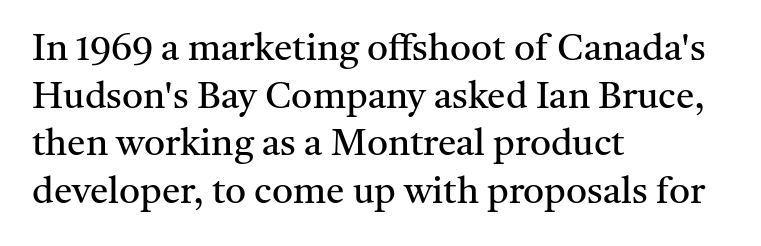
The line-height multiplier appears to be the usual default. You could not count columns in this text — the font is proportionally spaced. Style check: upright. Unmarked baselines from the first word to the last.
